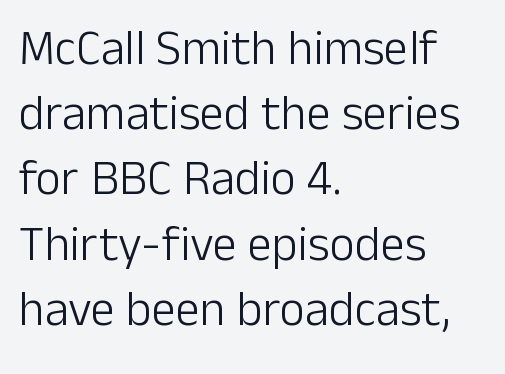
Q: Is the text bold? A: No.
Q: Is the text italic (slanted)? A: No, it is upright.
Q: Is the typeface a serif or a sans-serif typeface? A: Sans-serif.
Q: Is the text underlined? A: No.
Q: How is the paragraph aligned? A: Left-aligned.
Q: Is the spacing between letters normal or unusually wide? A: Normal.
Q: Is the spacing between lines tight, normal or loose? A: Normal.
Q: Width (condensed, normal, or wide)? A: Normal.
Q: Stroke contrast? A: Low.
Q: x-height? A: Medium.
Q: Monospaced? A: No.
